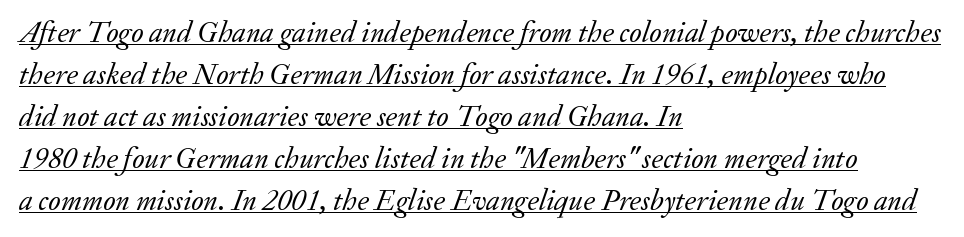
Compared with typical body copy, the letter spacing here is the same. Summary of weight: not heavy and not bold. I'd call this a serif setting — the letters wear small feet. Every word sits above its own underline. Left-aligned paragraph, ragged on the right. A normal amount of white space separates one row of letters from the next.
